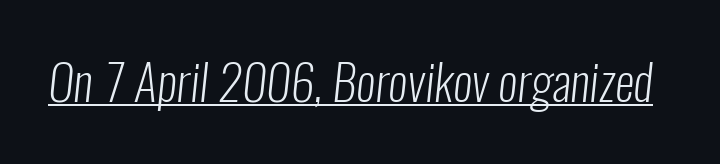
{"serif": "no", "bold": "no", "weight": "light", "width": "condensed", "stroke_contrast": "low", "x_height": "medium", "monospaced": "no", "underline": "yes", "letter_spacing": "normal", "letter_spacing_em": 0.0, "glyph_px": 49}
